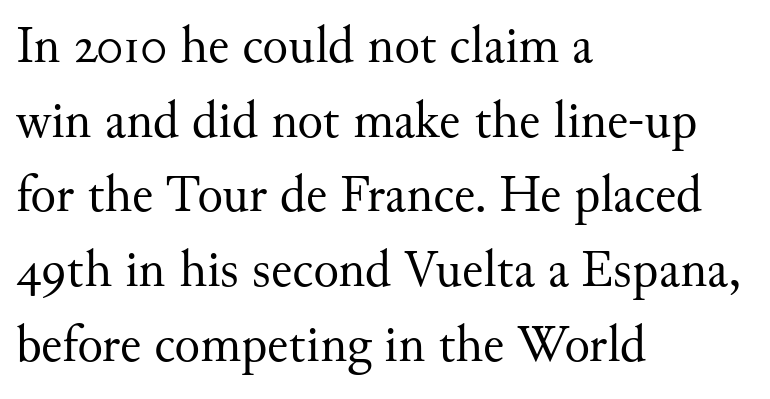
{"serif": "yes", "italic": "no", "bold": "no", "weight": "regular", "width": "normal", "stroke_contrast": "medium", "x_height": "small", "monospaced": "no", "underline": "no", "align": "left", "line_spacing": "normal", "line_spacing_ratio": 1.41, "letter_spacing": "normal", "letter_spacing_em": 0.0, "glyph_px": 53}
